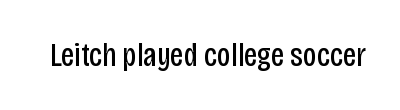
Do the characters align in a grid? No, the font is proportional. Glance below the letters and you will spot only blank space. What stands out about the letter spacing? Nothing — it is the standard amount. The typeface chosen for these lines omits serifs. Stroke mass is kept to a normal reading level or below.
